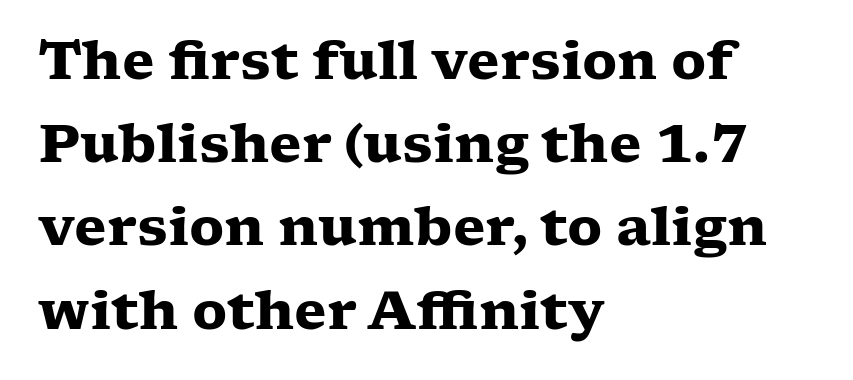
The image shows 53 px heavy, wide serif type, upright; set left-aligned, normal line spacing (1.57x), normal letter spacing, not underlined; low stroke contrast and a medium x-height.
